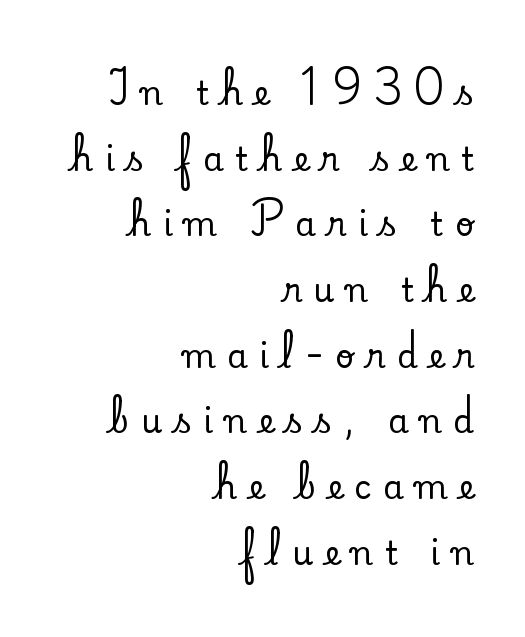
The image shows 33 px serif type, upright; set right-aligned, loose line spacing (1.99x), unusually wide letter spacing (+0.35 em), not underlined; low stroke contrast and a small x-height.
